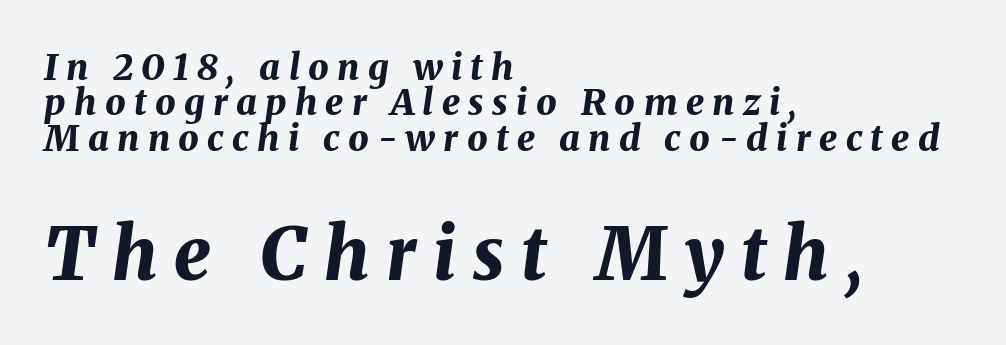
Q: Is the text bold? A: Yes.
Q: Is the text italic (slanted)? A: Yes, it leans right by about 8 degrees.
Q: Is the text underlined? A: No.
Q: How is the paragraph aligned? A: Left-aligned.
Q: Is the spacing between letters normal or unusually wide? A: Unusually wide.
Q: Is the spacing between lines tight, normal or loose? A: Tight.
Q: Which block of text is set in a larger size, the first (top) or the second (bottom)? A: The second (bottom) one.
Q: Width (condensed, normal, or wide)? A: Normal.
Q: Stroke contrast? A: Medium.
Q: x-height? A: Medium.
Q: Monospaced? A: No.
